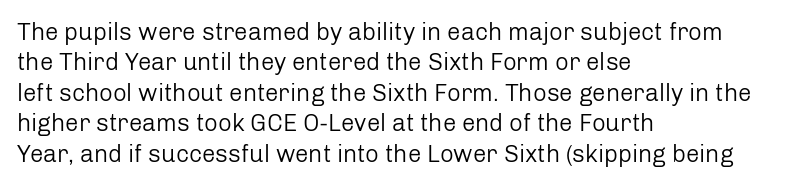
{"italic": "no", "bold": "no", "underline": "no", "align": "left", "line_spacing": "normal", "line_spacing_ratio": 1.27, "letter_spacing": "normal", "letter_spacing_em": 0.0, "glyph_px": 24}
